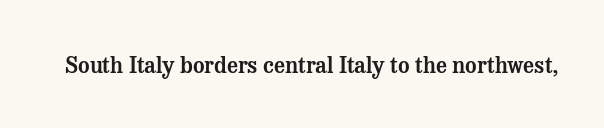
{"italic": "no", "underline": "no", "letter_spacing": "normal", "letter_spacing_em": 0.0, "glyph_px": 22}
